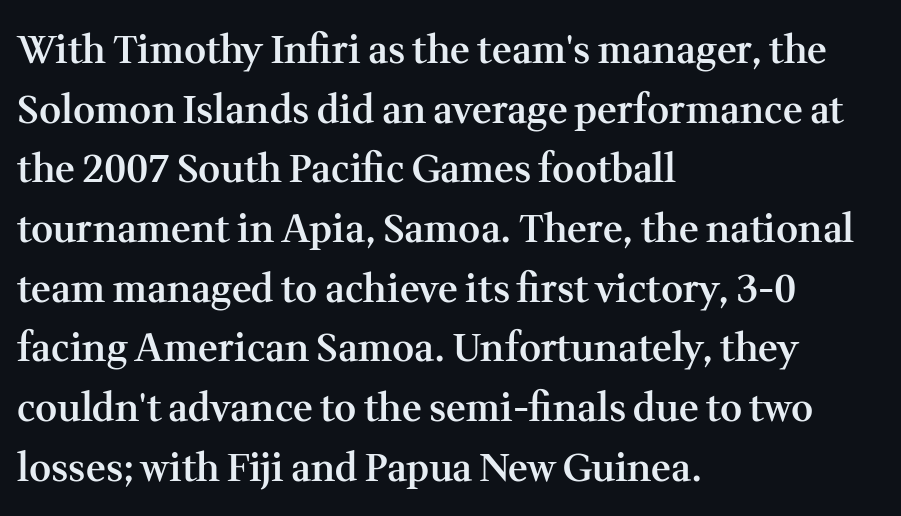
The image shows 38 px semibold serif type, upright; set left-aligned, normal line spacing (1.57x), normal letter spacing, not underlined; medium stroke contrast and a medium x-height.
